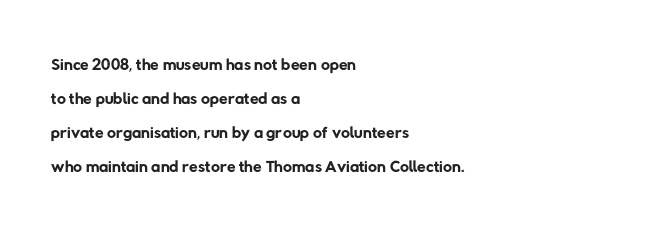
The image shows 25 px text type; set left-aligned, normal line spacing (1.36x), normal letter spacing, not underlined.
